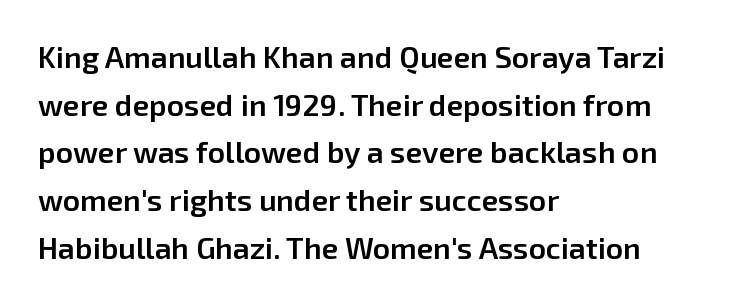
{"serif": "no", "italic": "no", "bold": "semi", "weight": "semibold", "width": "normal", "stroke_contrast": "low", "x_height": "medium", "monospaced": "no", "underline": "no", "align": "left", "line_spacing": "normal", "line_spacing_ratio": 1.59, "letter_spacing": "normal", "letter_spacing_em": 0.0, "glyph_px": 30}
